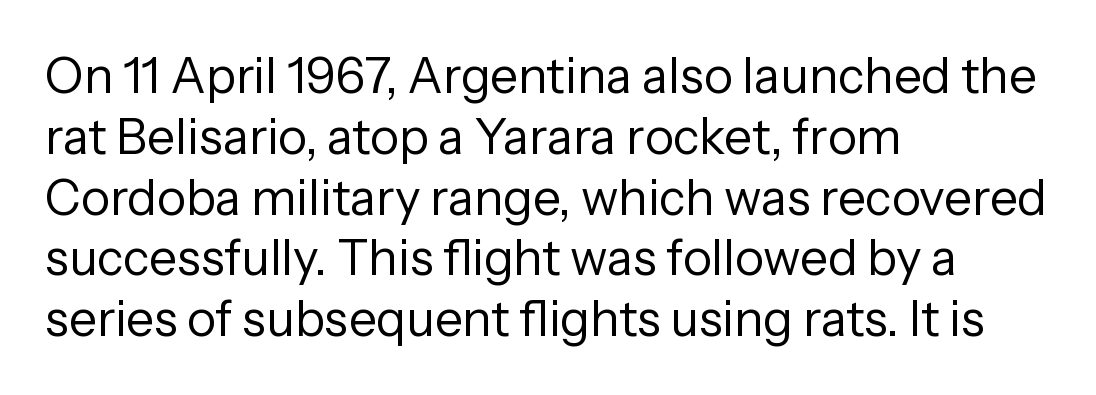
Q: Is the text bold? A: No.
Q: Is the text italic (slanted)? A: No, it is upright.
Q: Is the typeface a serif or a sans-serif typeface? A: Sans-serif.
Q: Is the text underlined? A: No.
Q: How is the paragraph aligned? A: Left-aligned.
Q: Is the spacing between letters normal or unusually wide? A: Normal.
Q: Width (condensed, normal, or wide)? A: Normal.
Q: Stroke contrast? A: Low.
Q: x-height? A: Medium.
Q: Monospaced? A: No.
